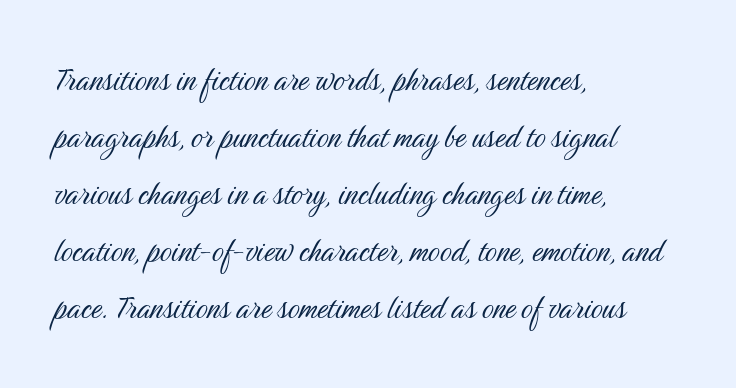
Q: Is the text bold? A: No.
Q: Is the text italic (slanted)? A: Yes.
Q: Is the typeface a serif or a sans-serif typeface? A: Sans-serif.
Q: Is the text underlined? A: No.
Q: How is the paragraph aligned? A: Left-aligned.
Q: Is the spacing between letters normal or unusually wide? A: Normal.
Q: Is the spacing between lines tight, normal or loose? A: Normal.
Q: Width (condensed, normal, or wide)? A: Condensed.
Q: Stroke contrast? A: Medium.
Q: x-height? A: Medium.
Q: Monospaced? A: No.
